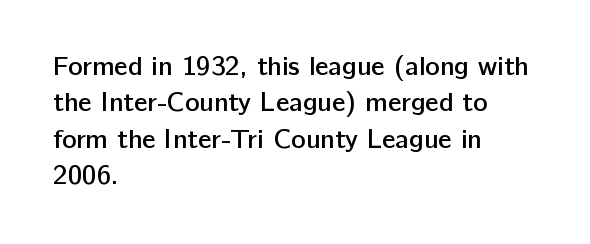
Q: Is the text bold? A: Semi-bold.
Q: Is the text italic (slanted)? A: No, it is upright.
Q: Is the text underlined? A: No.
Q: How is the paragraph aligned? A: Left-aligned.
Q: Is the spacing between letters normal or unusually wide? A: Normal.
Q: Is the spacing between lines tight, normal or loose? A: Normal.
